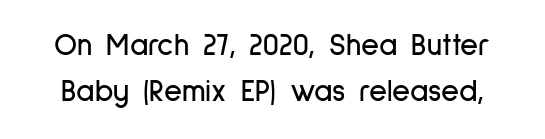
Q: Is the text italic (slanted)? A: No, it is upright.
Q: Is the typeface a serif or a sans-serif typeface? A: Sans-serif.
Q: Is the text underlined? A: No.
Q: Is the spacing between letters normal or unusually wide? A: Normal.
Q: Is the spacing between lines tight, normal or loose? A: Normal.
Q: Width (condensed, normal, or wide)? A: Condensed.
Q: Stroke contrast? A: Low.
Q: x-height? A: Medium.
Q: Monospaced? A: No.
